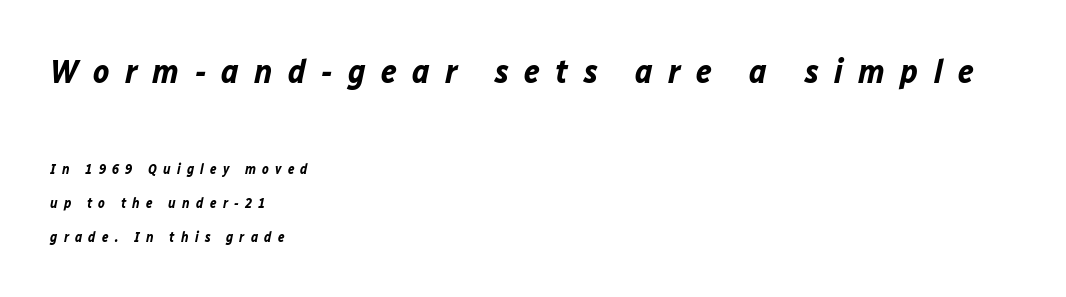
{"italic": "yes", "lean": "right", "slant_degrees": 12, "bold": "yes", "weight": "bold", "width": "normal", "stroke_contrast": "low", "x_height": "medium", "monospaced": "no", "underline": "no", "align": "left", "line_spacing": "loose", "line_spacing_ratio": 2.44, "letter_spacing": "wide", "letter_spacing_em": 0.45, "larger_block": "first", "size_ratio": 2.43, "glyph_px": 34}
